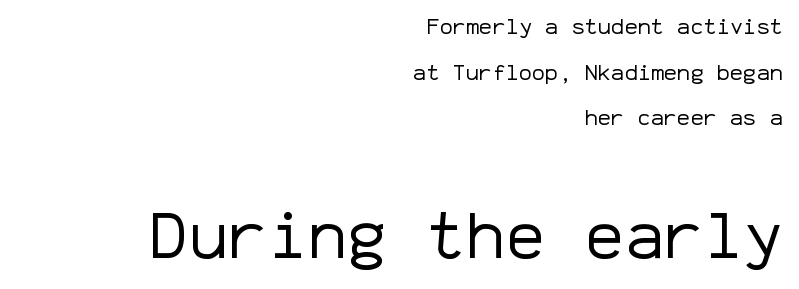
The image shows 66 px regular-weight sans-serif type, upright, monospaced; set right-aligned, loose line spacing (2.07x), normal letter spacing, not underlined; the second (bottom) block is 3.0x larger; low stroke contrast and a medium x-height.
